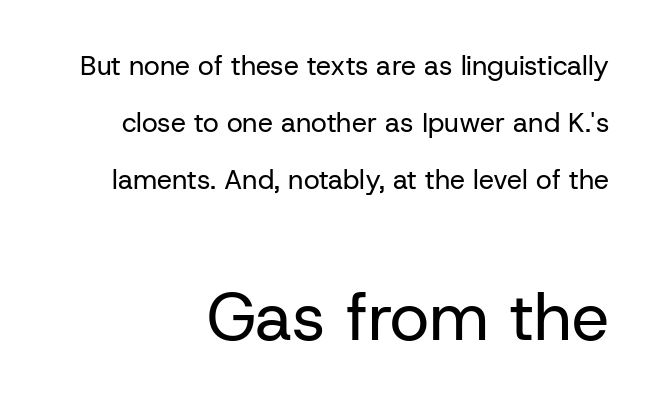
Q: Is the text bold? A: No.
Q: Is the text italic (slanted)? A: No, it is upright.
Q: Is the typeface a serif or a sans-serif typeface? A: Sans-serif.
Q: Is the text underlined? A: No.
Q: How is the paragraph aligned? A: Right-aligned.
Q: Is the spacing between letters normal or unusually wide? A: Normal.
Q: Is the spacing between lines tight, normal or loose? A: Loose.
Q: Which block of text is set in a larger size, the first (top) or the second (bottom)? A: The second (bottom) one.
Q: Width (condensed, normal, or wide)? A: Normal.
Q: Stroke contrast? A: Low.
Q: x-height? A: Medium.
Q: Monospaced? A: No.
